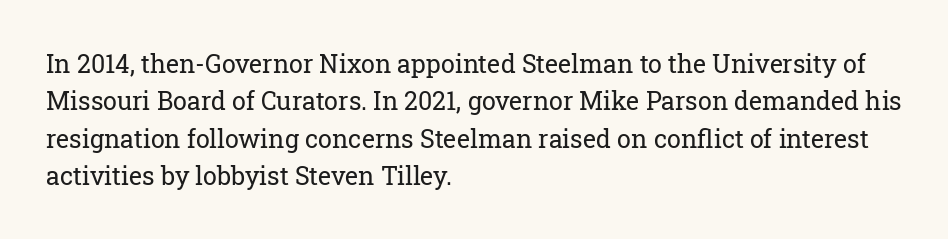
Q: Is the text bold? A: No.
Q: Is the text italic (slanted)? A: No, it is upright.
Q: Is the text underlined? A: No.
Q: How is the paragraph aligned? A: Left-aligned.
Q: Is the spacing between letters normal or unusually wide? A: Normal.
Q: Is the spacing between lines tight, normal or loose? A: Normal.
